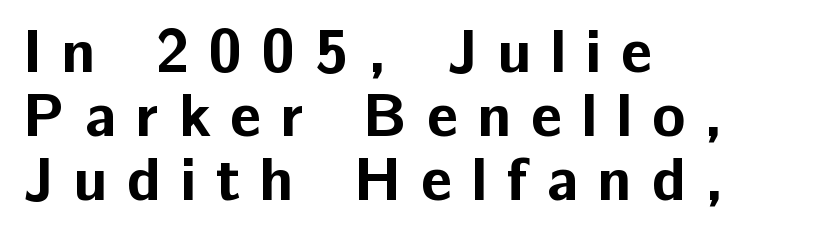
{"serif": "no", "italic": "no", "bold": "yes", "weight": "bold", "width": "normal", "stroke_contrast": "low", "x_height": "medium", "monospaced": "no", "underline": "no", "align": "left", "line_spacing": "tight", "line_spacing_ratio": 1.05, "letter_spacing": "wide", "letter_spacing_em": 0.32, "glyph_px": 61}
